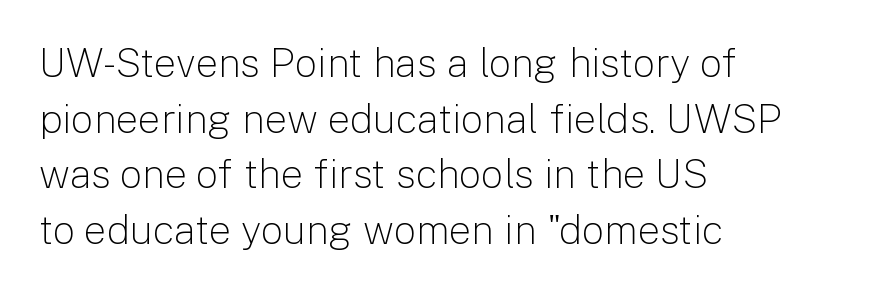
The image shows 40 px light sans-serif type, upright; set left-aligned, normal line spacing (1.39x), normal letter spacing, not underlined; low stroke contrast and a medium x-height.
